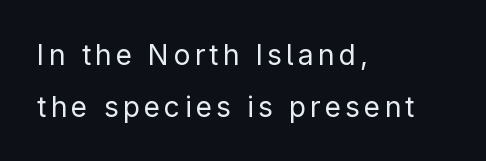
The image shows 28 px regular-weight sans-serif type, upright; set left-aligned, line spacing 1.85x, not underlined; low stroke contrast and a medium x-height.
